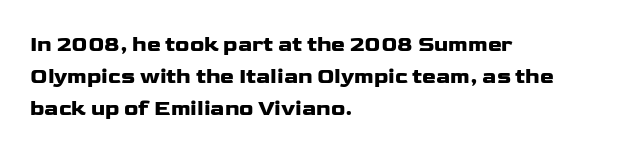
The image shows 21 px text type, upright; set left-aligned, normal line spacing (1.53x), normal letter spacing, not underlined.
